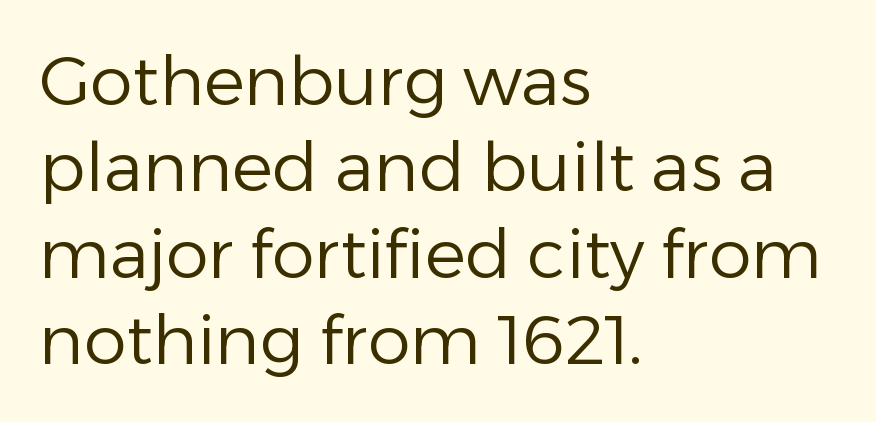
Q: Is the text bold? A: No.
Q: Is the text italic (slanted)? A: No, it is upright.
Q: Is the typeface a serif or a sans-serif typeface? A: Sans-serif.
Q: Is the text underlined? A: No.
Q: How is the paragraph aligned? A: Left-aligned.
Q: Is the spacing between letters normal or unusually wide? A: Normal.
Q: Is the spacing between lines tight, normal or loose? A: Normal.
Q: Width (condensed, normal, or wide)? A: Normal.
Q: Stroke contrast? A: Low.
Q: x-height? A: Medium.
Q: Monospaced? A: No.
